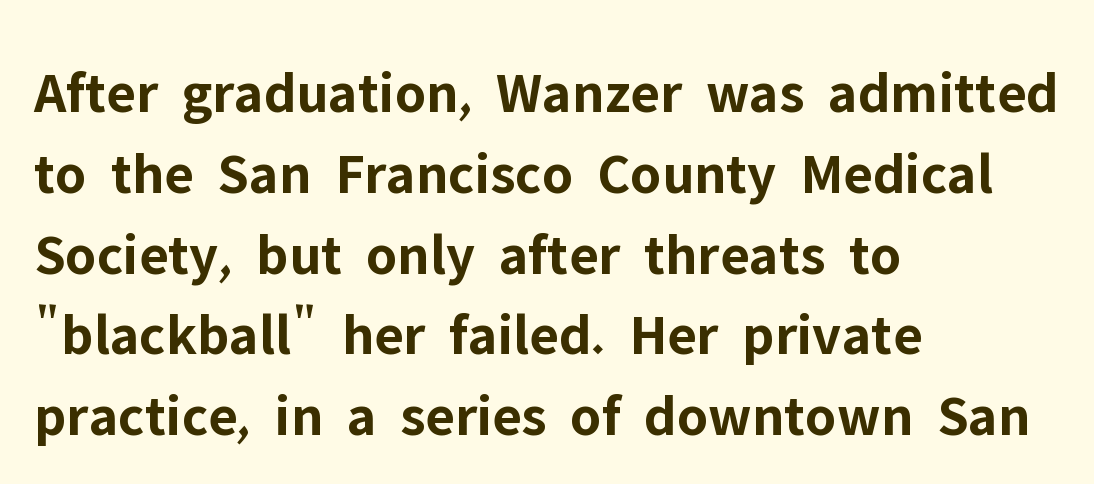
Unmarked baselines from the first word to the last. Between one letter and the next there's only the usual sliver of space. A typesetter would call this proportional, since set widths differ per character. Every stem runs plumb, perpendicular to the baseline. Letterform terminals end flat and unadorned throughout the passage. Line starts are locked; line ends wander.
